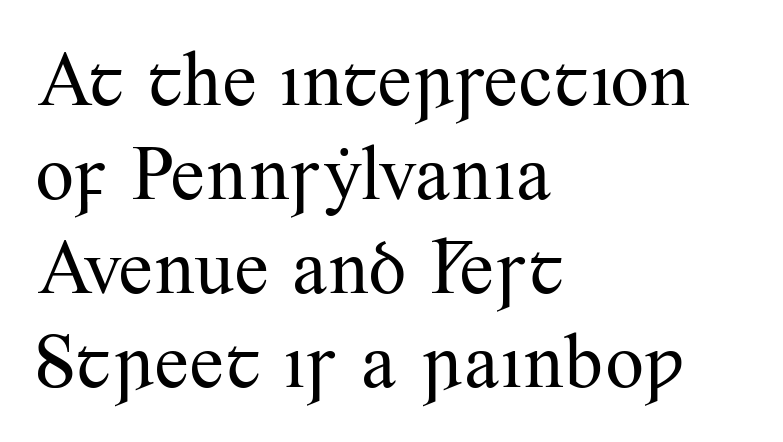
The image shows 77 px regular-weight serif type, upright; set left-aligned, line spacing 1.22x, normal letter spacing, not underlined; medium stroke contrast and a small x-height.
